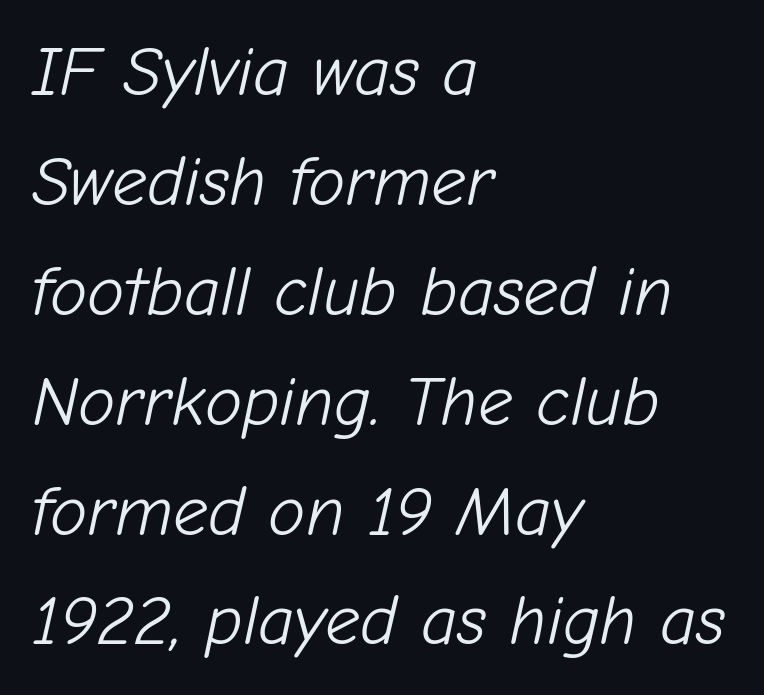
Glyph-to-glyph distance matches everyday printed text. The letters look calm and open, with moderate or lighter stems. Teacher's note: observe the even left margin — that is flush-left alignment. Unmarked baselines from the first word to the last. Here the designer chose a conventional face with non-uniform glyph widths.
